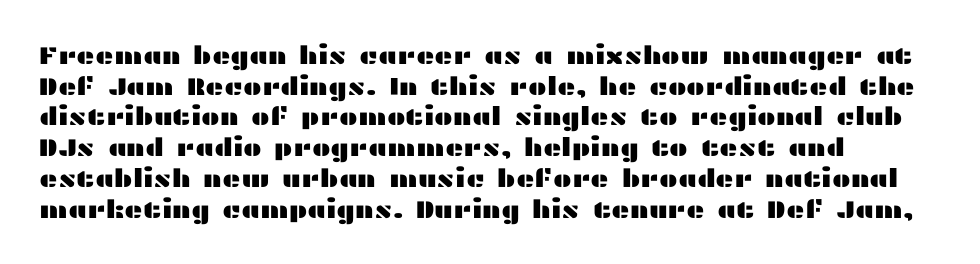
Q: Is the text italic (slanted)? A: No, it is upright.
Q: Is the text underlined? A: No.
Q: How is the paragraph aligned? A: Left-aligned.
Q: Is the spacing between letters normal or unusually wide? A: Normal.
